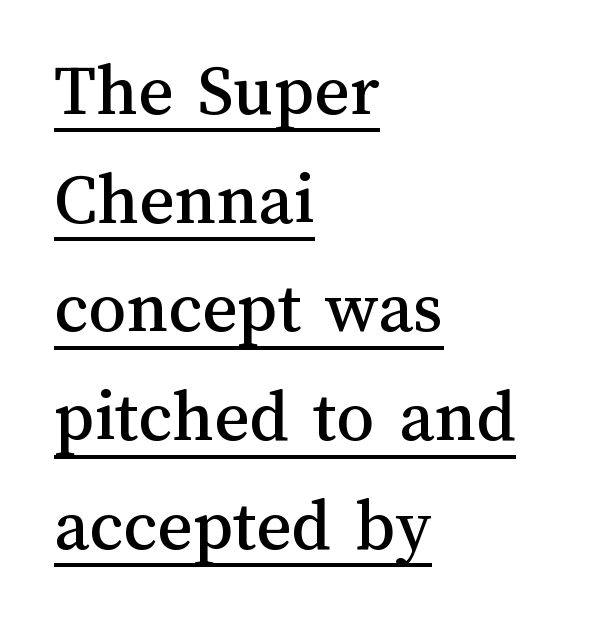
Is this a fixed-width face? No — the glyphs have proportional, varying widths. Observe the ordinary spacing: letters are neighbours, not strangers. Horizontally, the lines are justified to the leading edge only. A baseline rule has been typeset under these characters.
